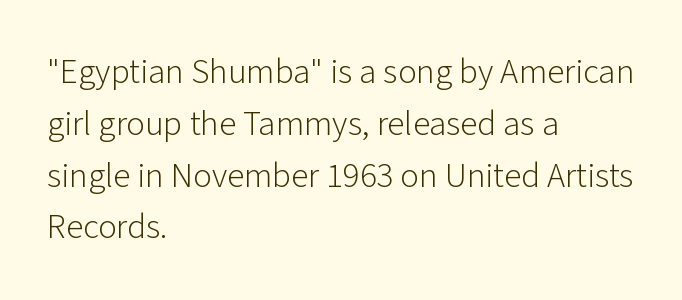
Unbolded letterforms with no extra heft. The face used here is a sans, in the tradition of grotesques and geometrics. Is this a fixed-width face? No — the glyphs have proportional, varying widths. Quick note: not italic, upright. Characters follow at the spacing the type designer built in.
